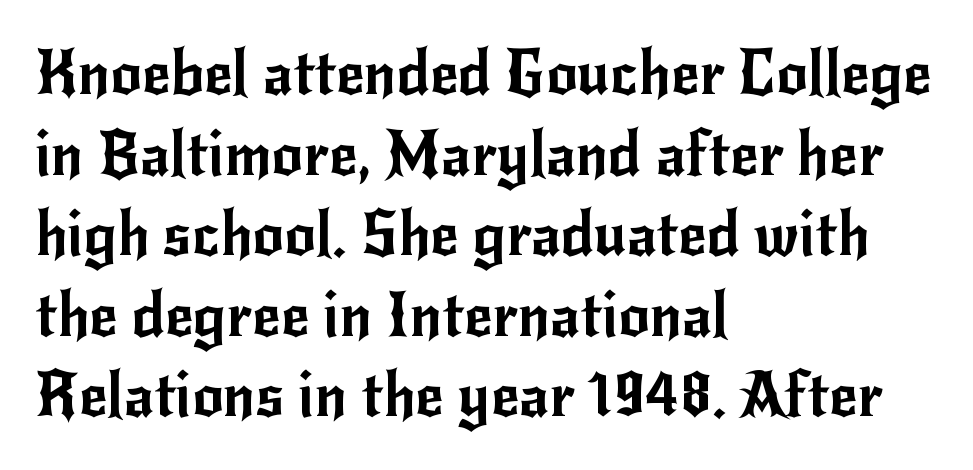
The image shows 62 px sans-serif type, upright; set left-aligned, normal line spacing (1.3x), normal letter spacing, not underlined; low stroke contrast and a small x-height.
